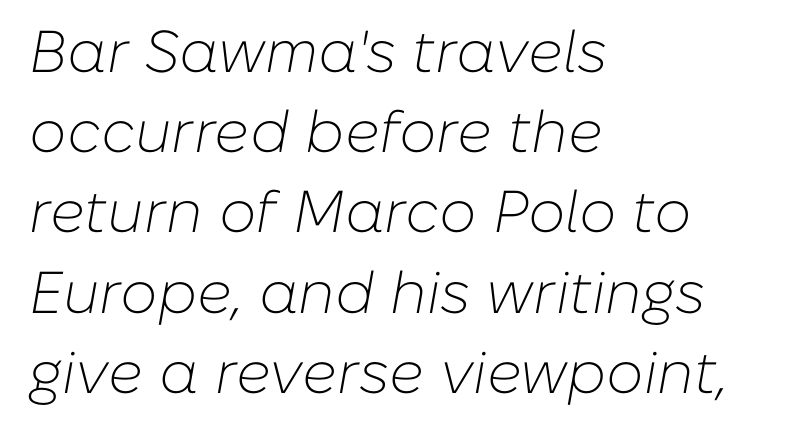
Does extra space separate the letters? No, they use regular spacing. There's an unmistakable incline to the writing here. The letterforms sit at book weight or below. The baseline area is clear.
